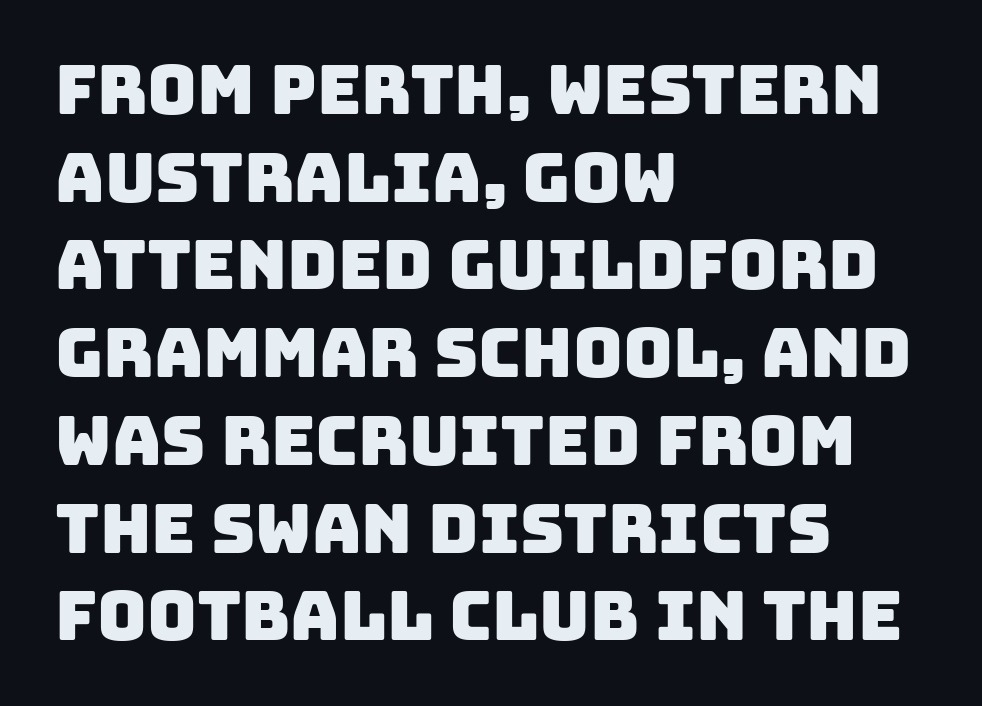
The image shows 68 px sans-serif type; set left-aligned, normal line spacing (1.29x), normal letter spacing, not underlined; low stroke contrast and a large x-height.
